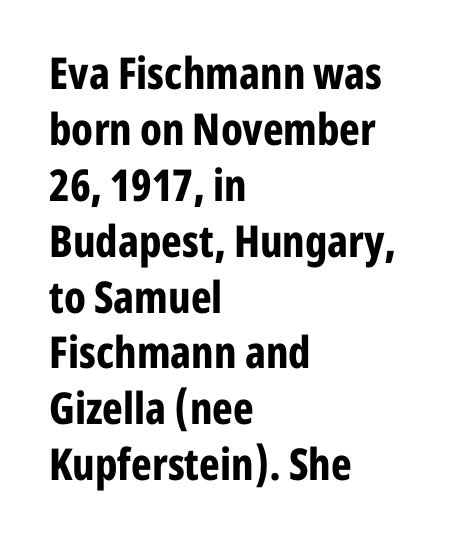
Ordinary non-slanted type is in use. Character widths vary here, with narrow letters taking less room than wide ones. You'd pick this weight for a headline — it's a proper bold. Descenders hang freely into open space.
